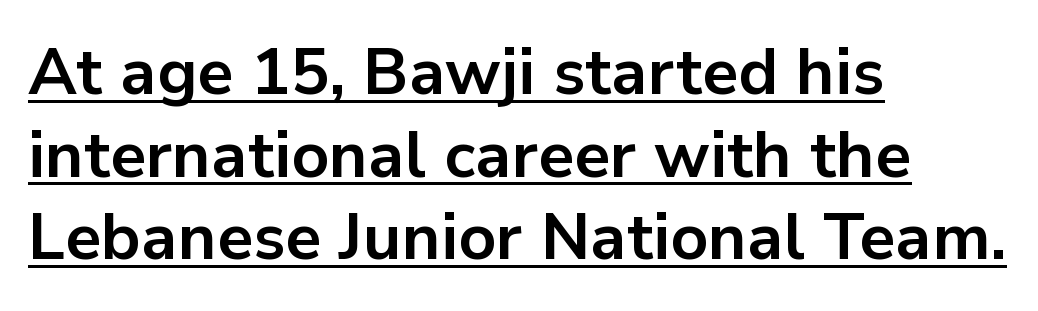
Quick note: underline on. Vertically, the passage feels balanced, rows spaced as you'd expect. The letters advance in unequal steps, a hallmark of proportional type. Every letter is thick-stroked: bold, no question. The typeface chosen for these lines omits serifs.
